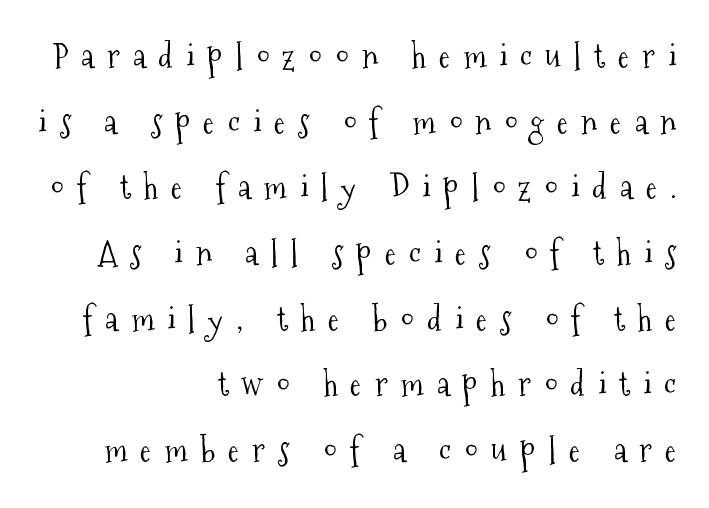
Here the designer chose a conventional face with non-uniform glyph widths. Students, note that the glyphs here are deliberately spaced far apart. No extra ink here — the face is not bold. Classification — serif.
